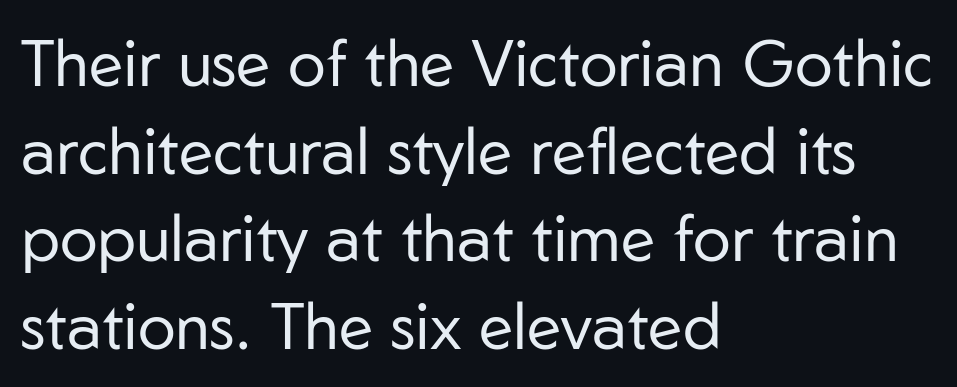
Q: Is the text bold? A: No.
Q: Is the text italic (slanted)? A: No, it is upright.
Q: Is the typeface a serif or a sans-serif typeface? A: Sans-serif.
Q: Is the text underlined? A: No.
Q: How is the paragraph aligned? A: Left-aligned.
Q: Is the spacing between letters normal or unusually wide? A: Normal.
Q: Is the spacing between lines tight, normal or loose? A: Normal.
Q: Width (condensed, normal, or wide)? A: Normal.
Q: Stroke contrast? A: Low.
Q: x-height? A: Medium.
Q: Monospaced? A: No.
